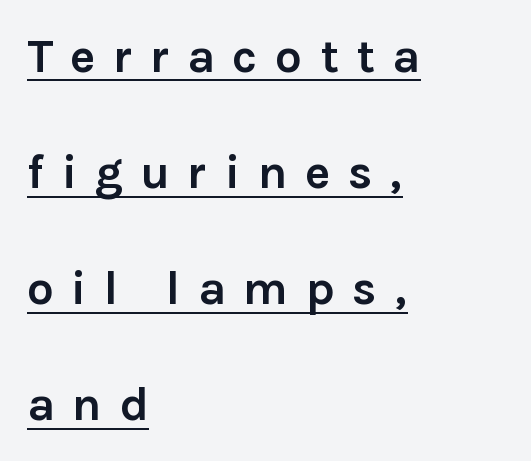
Are there feet on the stems? There aren't — it's a sans. The sample's only ornament is a line tracing under the words. Here the designer chose a conventional face with non-uniform glyph widths. Unlike italic type, these characters show no tilt at all. Each new line begins a long way beneath the previous one.
